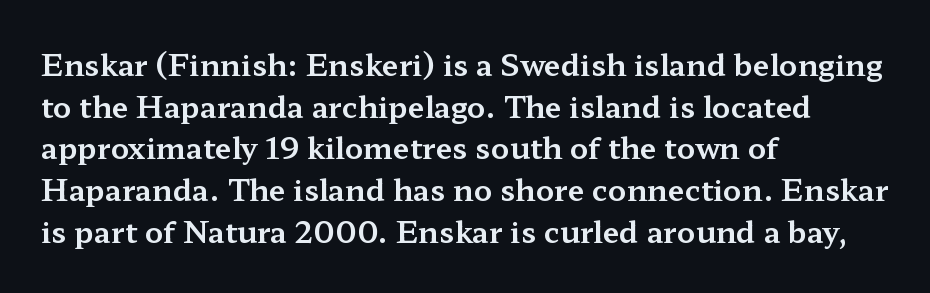
The image shows 30 px wide serif type, upright; set left-aligned, normal line spacing (1.39x), normal letter spacing, not underlined; medium stroke contrast and a medium x-height.
